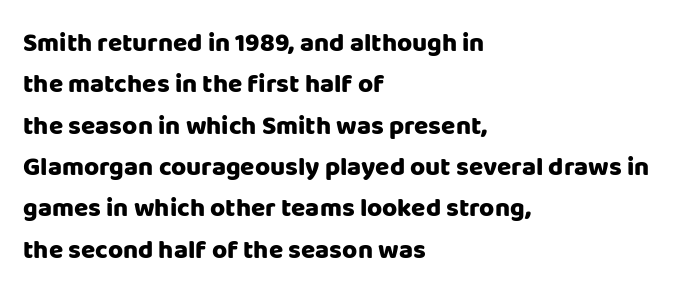
The image shows 26 px bold type, upright; set left-aligned, normal line spacing (1.59x), normal letter spacing, not underlined.
